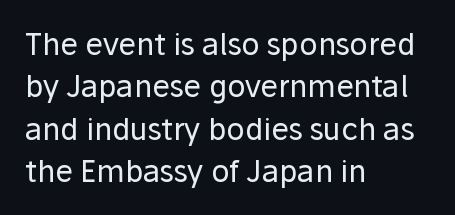
This rendering features lettering with no underline. Each letter keeps its own natural width here, so spacing adapts to shape. This block has exactly the height ordinary leading produces. Unlike a traditional serif, this face leaves its strokes unadorned.
